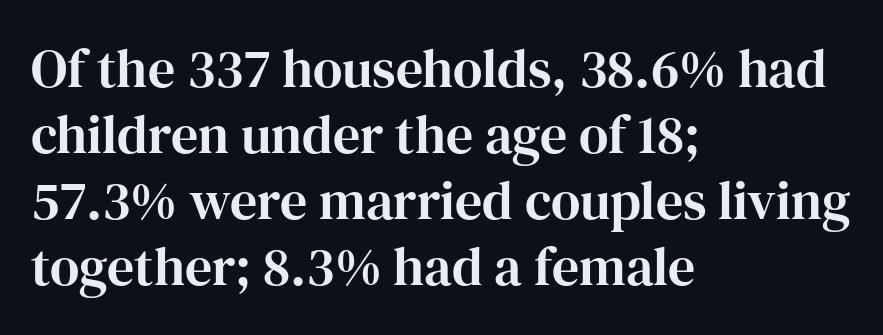
Q: Is the text italic (slanted)? A: No, it is upright.
Q: Is the typeface a serif or a sans-serif typeface? A: Serif.
Q: Is the text underlined? A: No.
Q: How is the paragraph aligned? A: Left-aligned.
Q: Is the spacing between letters normal or unusually wide? A: Normal.
Q: Width (condensed, normal, or wide)? A: Normal.
Q: Stroke contrast? A: High.
Q: x-height? A: Medium.
Q: Monospaced? A: No.
